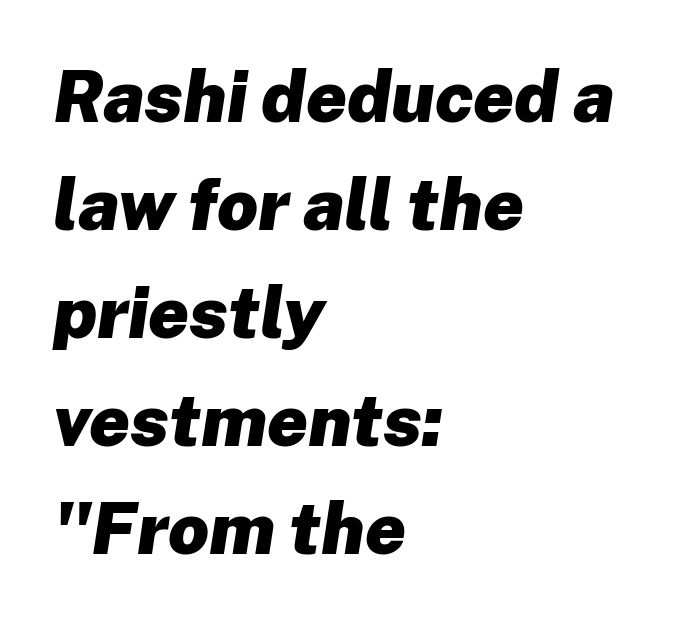
The image shows 72 px heavy type, italic (leaning right); set left-aligned, normal line spacing (1.5x), normal letter spacing, not underlined; low stroke contrast and a medium x-height.
